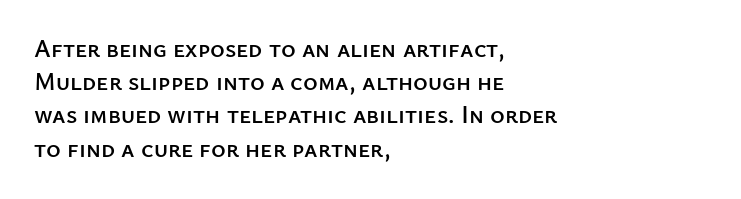
The image shows 25 px text type, upright; set left-aligned, normal line spacing (1.33x), normal letter spacing, not underlined.
